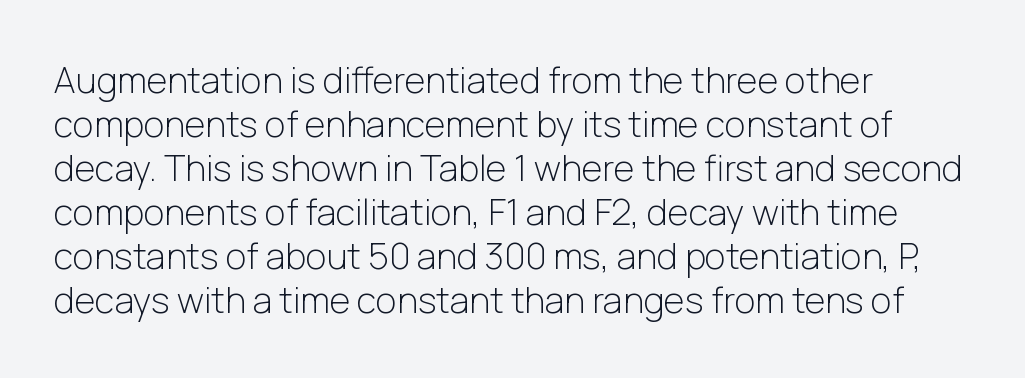
Alignment: flush left. Are there feet on the stems? There aren't — it's a sans. Nope, not italic — everything's standing straight. Heaviness? Minimal to ordinary, like unemphasized prose. Here the designer chose a conventional face with non-uniform glyph widths.
